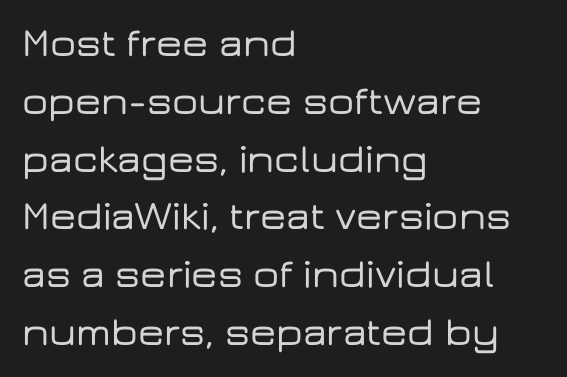
{"serif": "no", "italic": "no", "width": "wide", "stroke_contrast": "low", "x_height": "medium", "monospaced": "no", "underline": "no", "align": "left", "line_spacing": "normal", "line_spacing_ratio": 1.41, "letter_spacing": "normal", "letter_spacing_em": 0.0, "glyph_px": 41}
